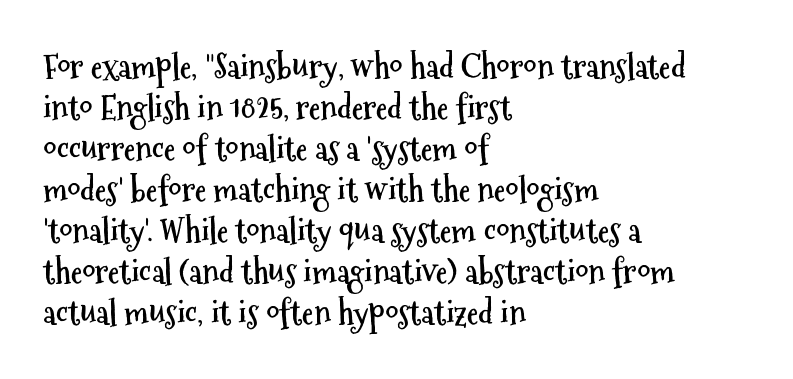
The image shows 33 px semibold, condensed sans-serif type, upright; set left-aligned, line spacing 1.24x, normal letter spacing, not underlined; medium stroke contrast and a medium x-height.
